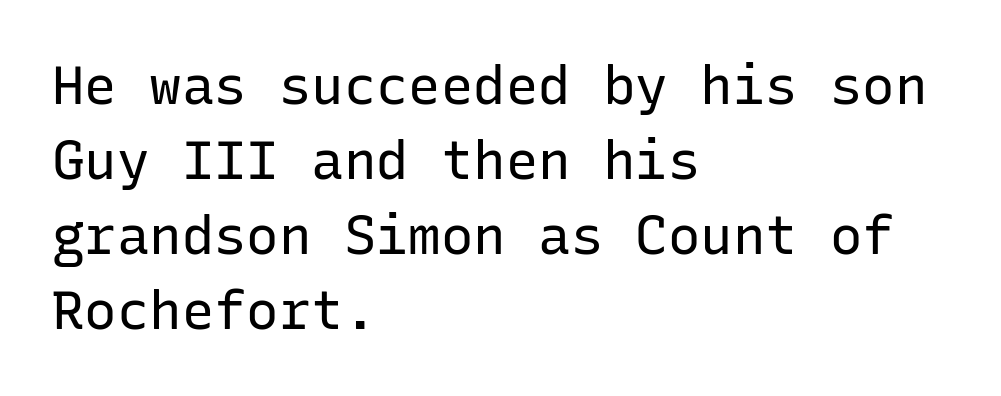
Q: Is the text bold? A: No.
Q: Is the text italic (slanted)? A: No, it is upright.
Q: Is the typeface a serif or a sans-serif typeface? A: Sans-serif.
Q: Is the text underlined? A: No.
Q: How is the paragraph aligned? A: Left-aligned.
Q: Is the spacing between letters normal or unusually wide? A: Normal.
Q: Is the spacing between lines tight, normal or loose? A: Normal.
Q: Width (condensed, normal, or wide)? A: Normal.
Q: Stroke contrast? A: Low.
Q: x-height? A: Medium.
Q: Monospaced? A: Yes.
